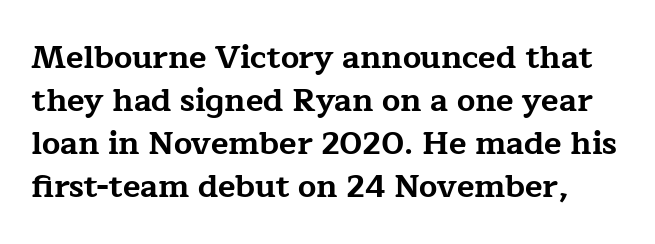
The image shows 32 px bold, wide serif type, upright; set normal line spacing (1.34x), normal letter spacing, not underlined; low stroke contrast and a medium x-height.
